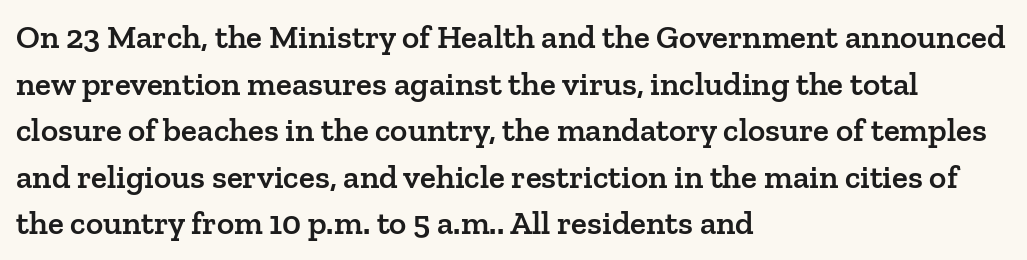
{"serif": "yes", "italic": "no", "bold": "semi", "weight": "semibold", "width": "normal", "stroke_contrast": "low", "x_height": "medium", "monospaced": "no", "underline": "no", "align": "left", "line_spacing": "normal", "line_spacing_ratio": 1.41, "letter_spacing": "normal", "letter_spacing_em": 0.0, "glyph_px": 33}
